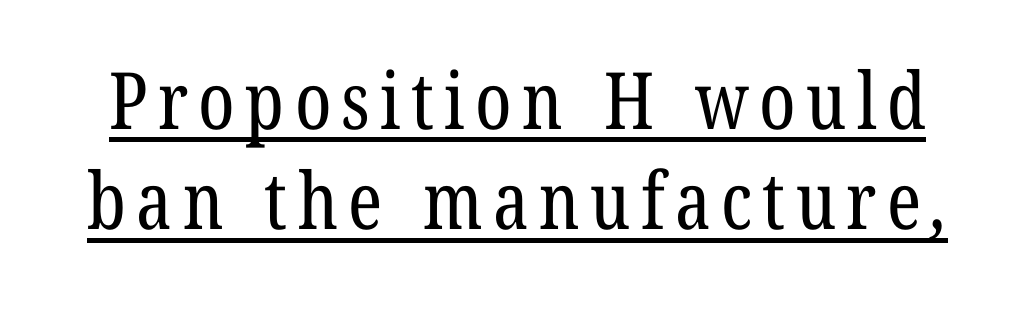
Here the designer chose a conventional face with non-uniform glyph widths. Quick note: underline on. The typeface has the unassuming heft of standard copy or less. Serifs: yes, visible at the terminals of the letterforms. The passage shown stacks its lines at a standard gap.
